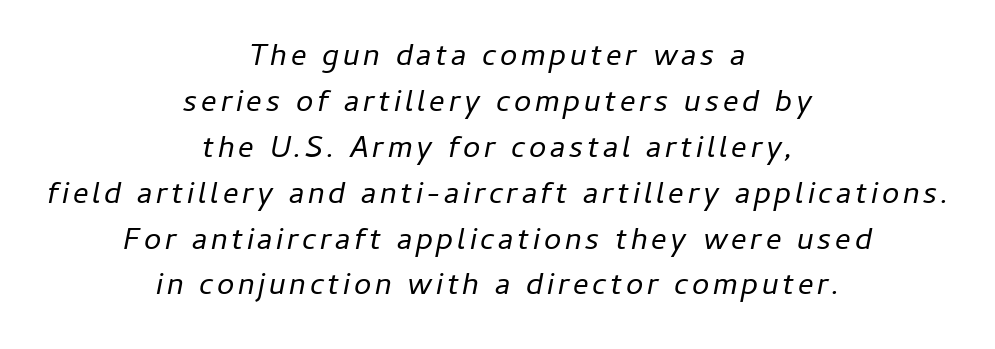
{"italic": "yes", "lean": "right", "slant_degrees": 11, "bold": "no", "weight": "regular", "width": "normal", "stroke_contrast": "low", "x_height": "medium", "monospaced": "no", "underline": "no", "align": "center", "line_spacing": "normal", "line_spacing_ratio": 1.48, "glyph_px": 31}
